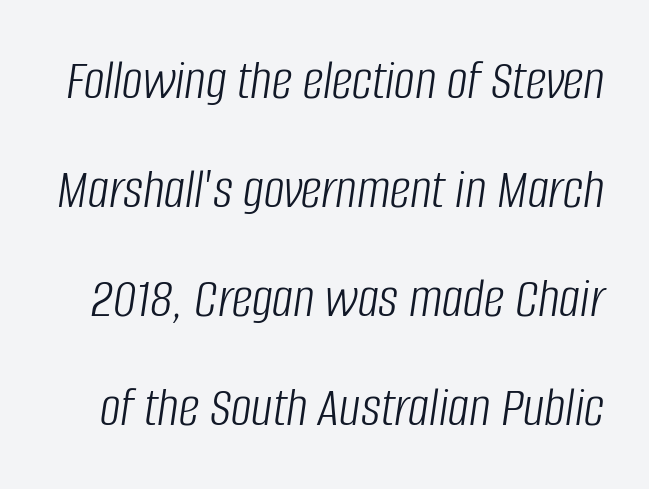
The image shows 58 px light, condensed type, italic (leaning right); set line spacing 1.88x, normal letter spacing, not underlined; low stroke contrast and a large x-height.
